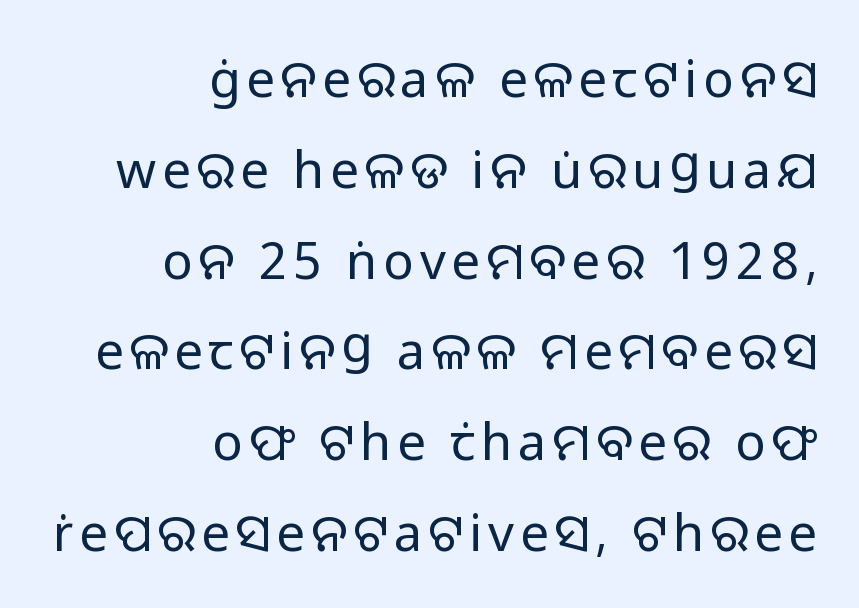
Casual observation: everything's shoved over to the right. Check under the words: just untouched page. Think of a printed novel: that variable character pitch is what you see here. Typographically, this falls in the sans-serif category. Does the lettering tilt? It doesn't — this is upright.
